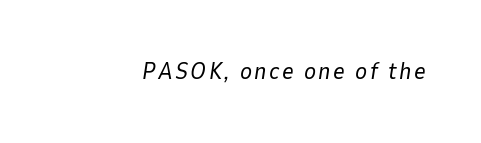
Q: Is the text bold? A: No.
Q: Is the text italic (slanted)? A: Yes, it leans right by about 9 degrees.
Q: Is the text underlined? A: No.
